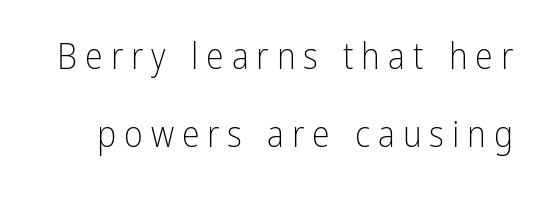
The image shows 36 px light, condensed sans-serif type, upright; set loose line spacing (2.16x), unusually wide letter spacing (+0.22 em), not underlined; low stroke contrast and a medium x-height.
